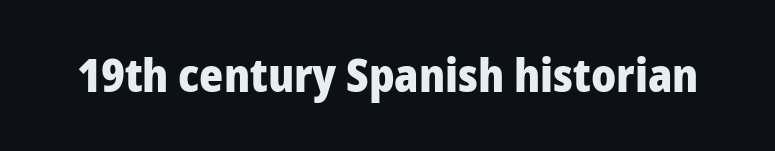
{"serif": "no", "italic": "no", "bold": "yes", "weight": "heavy", "width": "normal", "stroke_contrast": "low", "x_height": "medium", "monospaced": "no", "underline": "no", "letter_spacing": "normal", "letter_spacing_em": 0.0, "glyph_px": 46}
